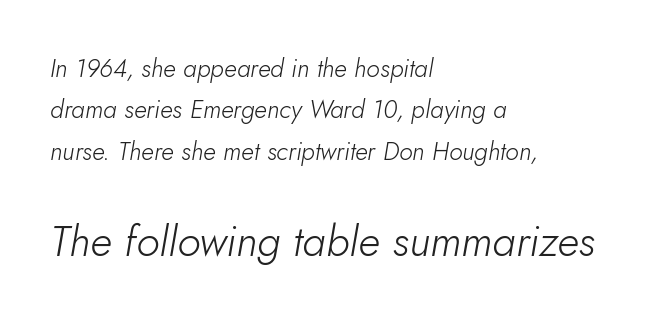
Bare-footed words on every line. Small over large — that's the arrangement of the two blocks here. Note the varied advance widths — an 'i' is clearly narrower than an 'm'. Weight: in the light-to-regular range. The rendering applies a slant to the glyphs. In terms of leading, this rendering sits right in the middle.
